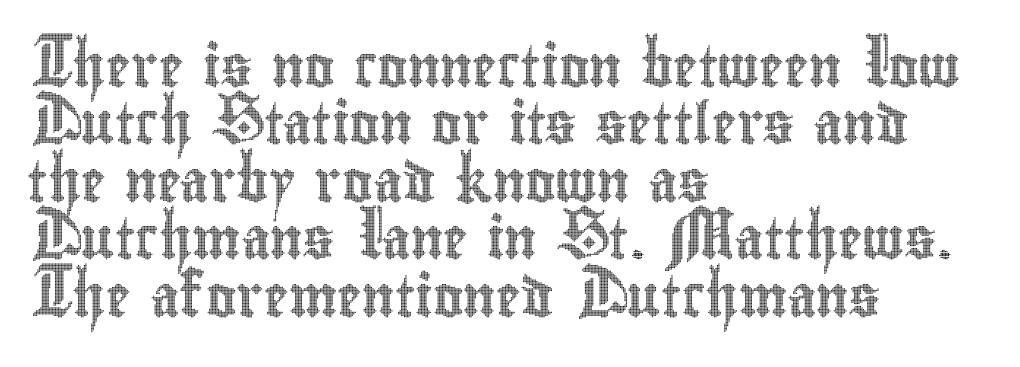
{"italic": "no", "width": "condensed", "x_height": "small", "monospaced": "no", "underline": "no", "align": "left", "line_spacing": "normal", "line_spacing_ratio": 1.4, "letter_spacing": "normal", "letter_spacing_em": 0.0, "glyph_px": 41}
